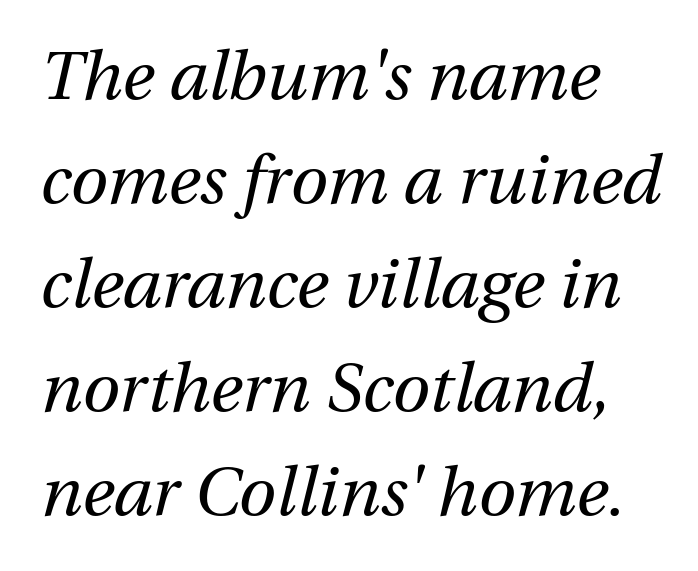
Q: Is the text bold? A: No.
Q: Is the text italic (slanted)? A: Yes, it leans right by about 12 degrees.
Q: Is the text underlined? A: No.
Q: How is the paragraph aligned? A: Left-aligned.
Q: Is the spacing between letters normal or unusually wide? A: Normal.
Q: Is the spacing between lines tight, normal or loose? A: Normal.
Q: Width (condensed, normal, or wide)? A: Normal.
Q: Stroke contrast? A: Medium.
Q: x-height? A: Medium.
Q: Monospaced? A: No.
